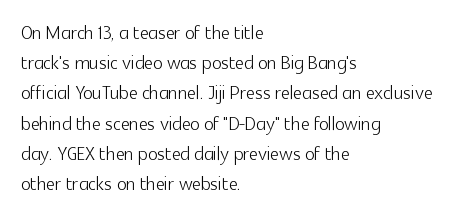
In terms of posture, this sample is upright. The rendering keeps characters at their native spacing. Caption: face not bold, strokes unweighted. The string is rendered with underlining switched off. Horizontal alignment here is leftward, the default for most running prose.
